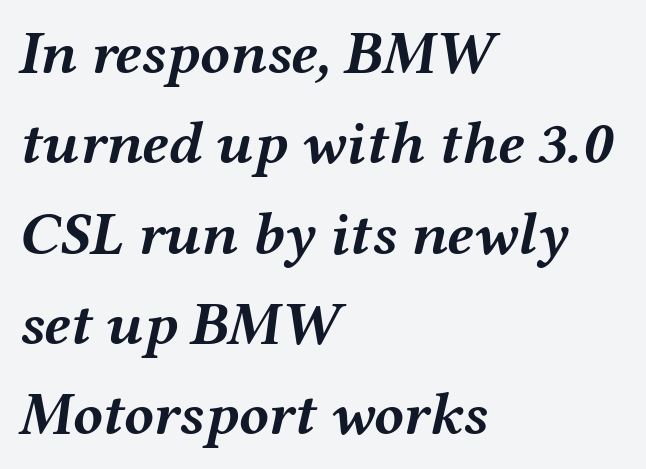
Q: Is the text bold? A: Yes.
Q: Is the text italic (slanted)? A: Yes, it leans right by about 12 degrees.
Q: Is the text underlined? A: No.
Q: How is the paragraph aligned? A: Left-aligned.
Q: Is the spacing between letters normal or unusually wide? A: Normal.
Q: Is the spacing between lines tight, normal or loose? A: Normal.
Q: Width (condensed, normal, or wide)? A: Wide.
Q: Stroke contrast? A: Medium.
Q: x-height? A: Medium.
Q: Monospaced? A: No.
